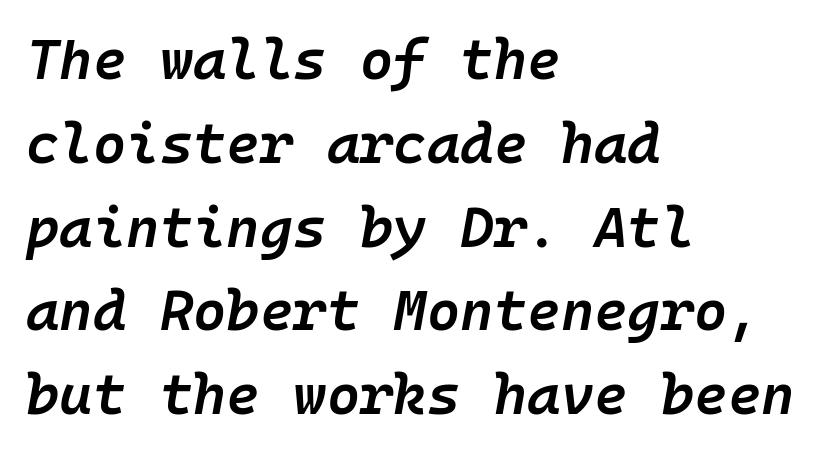
The image shows 57 px semibold type, italic (leaning right), monospaced; set left-aligned, normal line spacing (1.47x), normal letter spacing, not underlined; low stroke contrast and a medium x-height.
